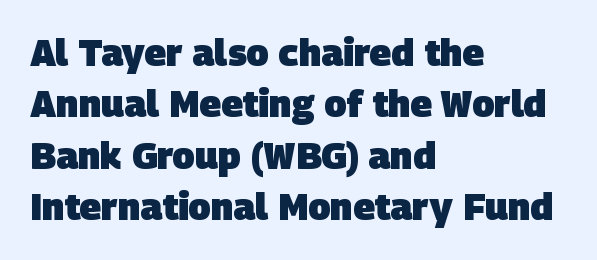
The image shows 37 px heavy sans-serif type; set left-aligned, normal line spacing (1.39x), normal letter spacing, not underlined; low stroke contrast and a large x-height.
